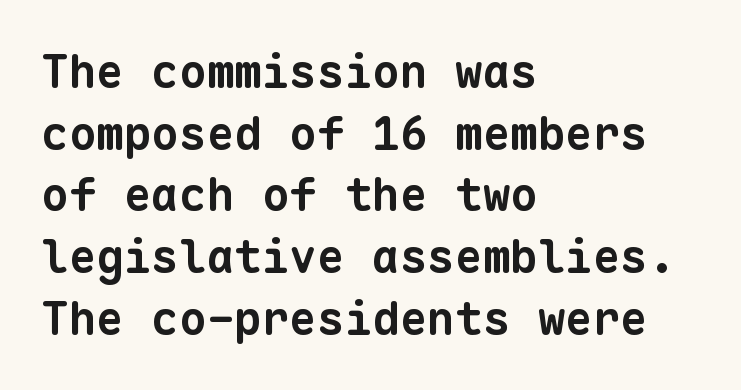
The image shows 46 px bold sans-serif type, monospaced; set left-aligned, normal line spacing (1.34x), normal letter spacing, not underlined; low stroke contrast and a medium x-height.
